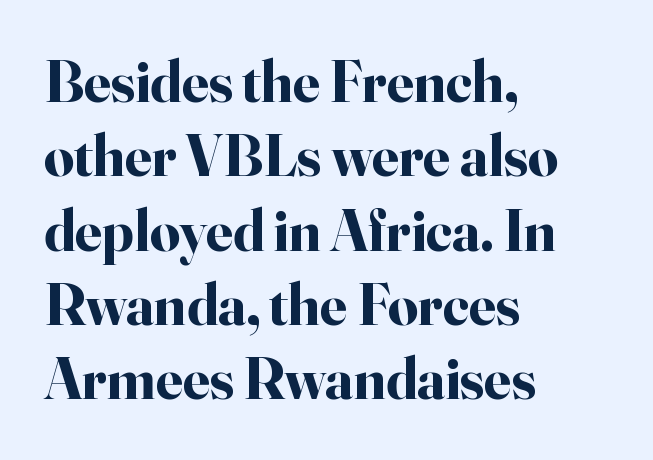
Q: Is the text bold? A: Yes.
Q: Is the text italic (slanted)? A: No, it is upright.
Q: Is the typeface a serif or a sans-serif typeface? A: Serif.
Q: Is the text underlined? A: No.
Q: How is the paragraph aligned? A: Left-aligned.
Q: Is the spacing between letters normal or unusually wide? A: Normal.
Q: Is the spacing between lines tight, normal or loose? A: Normal.
Q: Width (condensed, normal, or wide)? A: Normal.
Q: Stroke contrast? A: High.
Q: x-height? A: Small.
Q: Monospaced? A: No.
